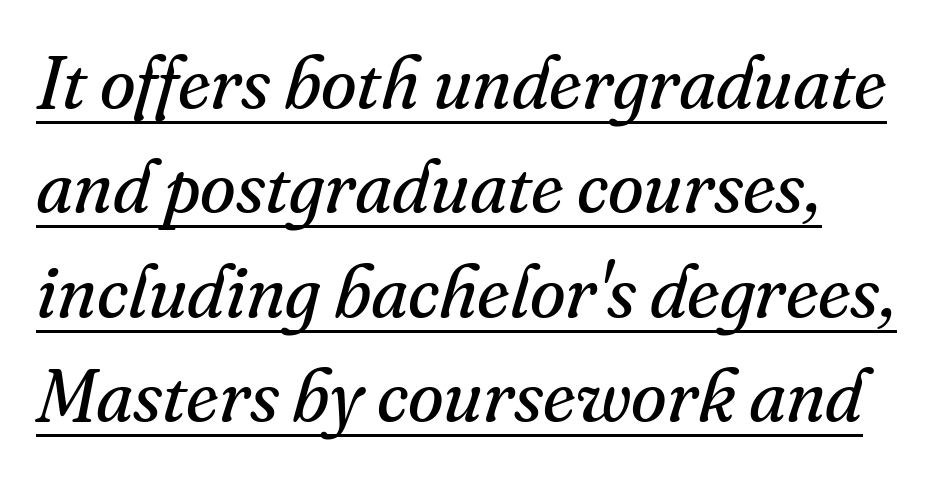
{"serif": "yes", "italic": "yes", "lean": "right", "slant_degrees": 16, "bold": "no", "weight": "regular", "width": "normal", "stroke_contrast": "medium", "x_height": "small", "monospaced": "no", "underline": "yes", "line_spacing": "normal", "line_spacing_ratio": 1.43, "letter_spacing": "normal", "letter_spacing_em": 0.0, "glyph_px": 73}
